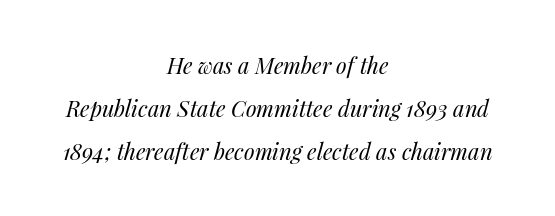
Q: Is the text bold? A: No.
Q: Is the text italic (slanted)? A: Yes, it leans right by about 14 degrees.
Q: Is the text underlined? A: No.
Q: How is the paragraph aligned? A: Centered.
Q: Is the spacing between letters normal or unusually wide? A: Normal.
Q: Is the spacing between lines tight, normal or loose? A: Loose.
